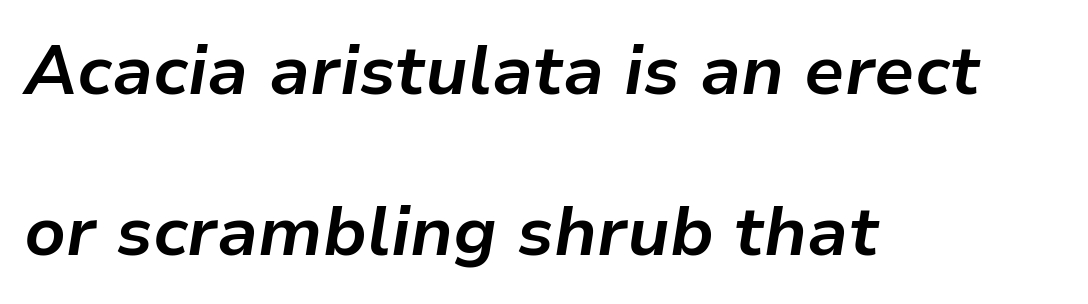
Q: Is the text bold? A: Yes.
Q: Is the text italic (slanted)? A: Yes, it leans right by about 9 degrees.
Q: Is the text underlined? A: No.
Q: How is the paragraph aligned? A: Left-aligned.
Q: Is the spacing between letters normal or unusually wide? A: Normal.
Q: Is the spacing between lines tight, normal or loose? A: Loose.
Q: Width (condensed, normal, or wide)? A: Normal.
Q: Stroke contrast? A: Low.
Q: x-height? A: Medium.
Q: Monospaced? A: No.
